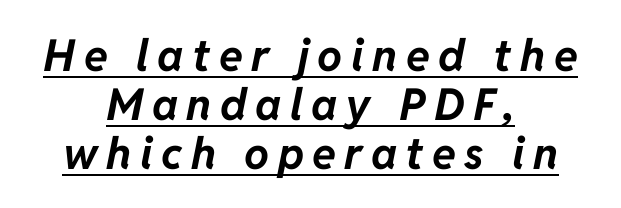
{"italic": "yes", "lean": "right", "slant_degrees": 11, "bold": "yes", "weight": "bold", "width": "normal", "stroke_contrast": "low", "x_height": "medium", "monospaced": "no", "underline": "yes", "align": "center", "line_spacing": "tight", "line_spacing_ratio": 1.11, "glyph_px": 44}
